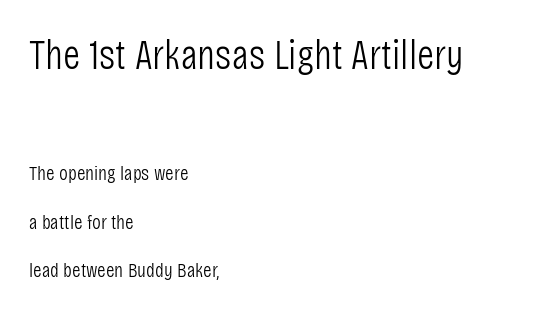
A student would notice the top passage is typeset larger than what follows. A sans-serif font was chosen for this passage. Descender tails drop into unmarked territory. The letterforms sit shoulder to shoulder at normal distance. A roman cut, with each character standing at attention. Stem width sits at or under what a default text font uses.
